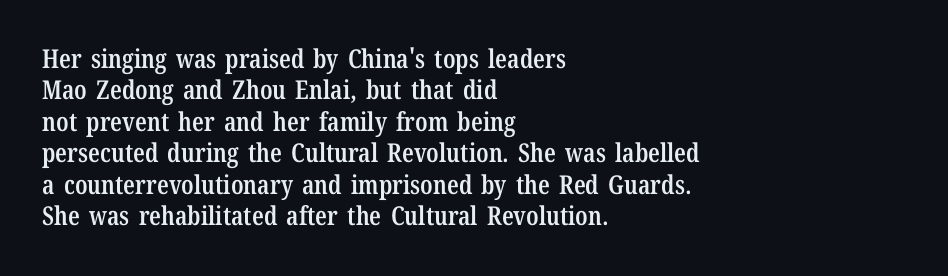
The image shows 26 px text type, upright; set left-aligned, line spacing 1.21x, normal letter spacing, not underlined.
